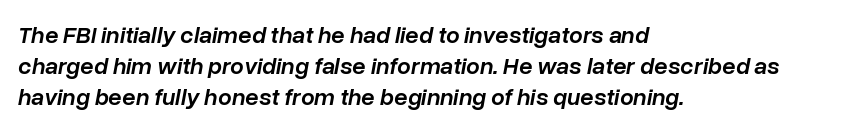
Q: Is the text bold? A: Semi-bold.
Q: Is the text italic (slanted)? A: Yes, it leans right by about 10 degrees.
Q: Is the text underlined? A: No.
Q: How is the paragraph aligned? A: Left-aligned.
Q: Is the spacing between letters normal or unusually wide? A: Normal.
Q: Is the spacing between lines tight, normal or loose? A: Normal.
